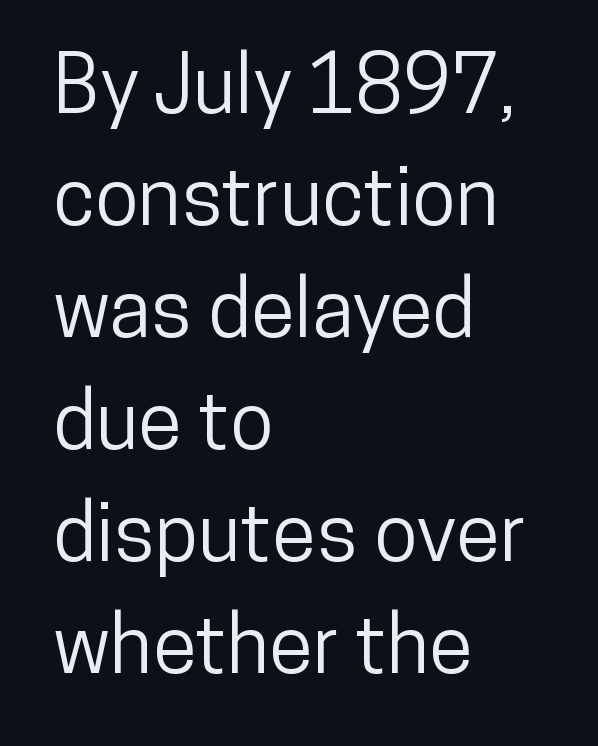
Q: Is the text italic (slanted)? A: No, it is upright.
Q: Is the typeface a serif or a sans-serif typeface? A: Sans-serif.
Q: Is the text underlined? A: No.
Q: How is the paragraph aligned? A: Left-aligned.
Q: Is the spacing between letters normal or unusually wide? A: Normal.
Q: Is the spacing between lines tight, normal or loose? A: Normal.
Q: Width (condensed, normal, or wide)? A: Condensed.
Q: Stroke contrast? A: Low.
Q: x-height? A: Medium.
Q: Monospaced? A: No.
